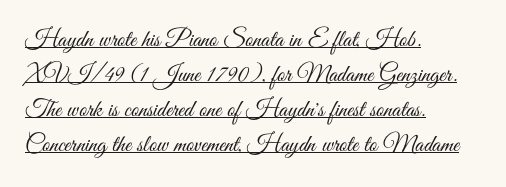
{"bold": "no", "underline": "yes", "align": "left", "line_spacing": "normal", "line_spacing_ratio": 1.46, "letter_spacing": "normal", "letter_spacing_em": 0.0, "glyph_px": 24}
